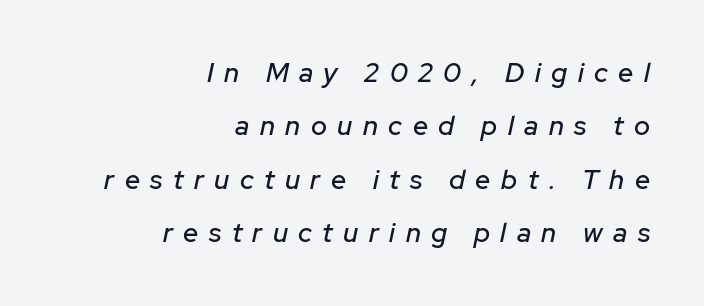
Q: Is the text italic (slanted)? A: Yes, it leans right by about 12 degrees.
Q: Is the text underlined? A: No.
Q: How is the paragraph aligned? A: Right-aligned.
Q: Is the spacing between letters normal or unusually wide? A: Unusually wide.
Q: Is the spacing between lines tight, normal or loose? A: Loose.
